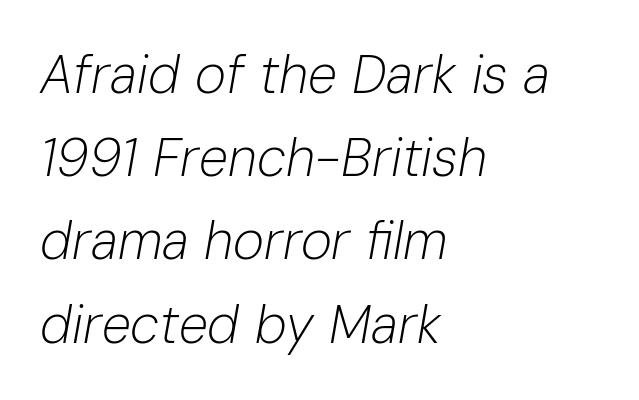
Summary of vertical rhythm: regular, with standard interline spacing. Lines of text with bare space underneath. A typesetter would call this proportional, since set widths differ per character. In terms of posture, this sample is oblique.
